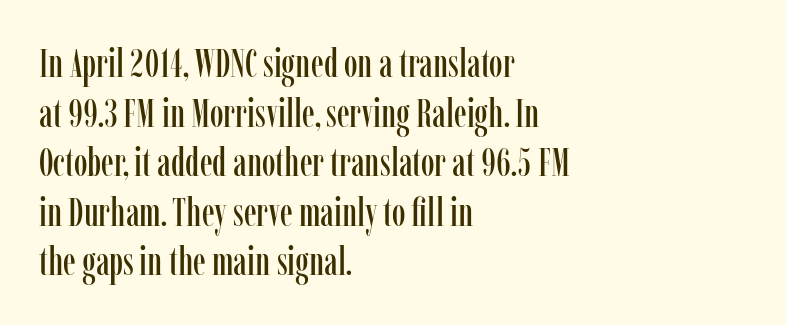
The image shows 39 px condensed serif type, upright; set left-aligned, normal line spacing (1.27x), normal letter spacing, not underlined; low stroke contrast and a medium x-height.
